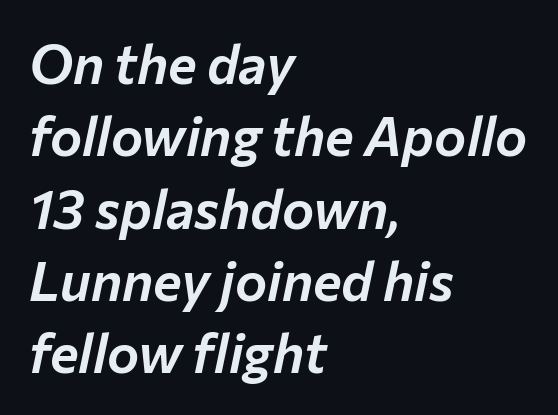
The passage is arranged the way most books set body copy — flush left. The face used here is proportionally spaced, like ordinary book or web type. How would I describe the line gaps? Plain and ordinary. There's an unmistakable incline to the writing here.
